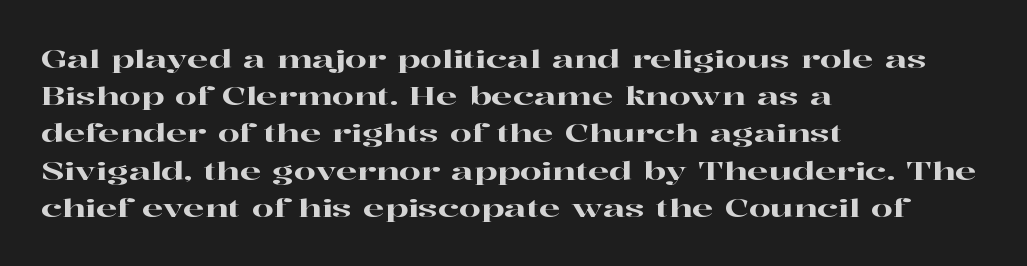
The image shows 25 px text type, upright; set left-aligned, normal line spacing (1.49x), normal letter spacing, not underlined.
